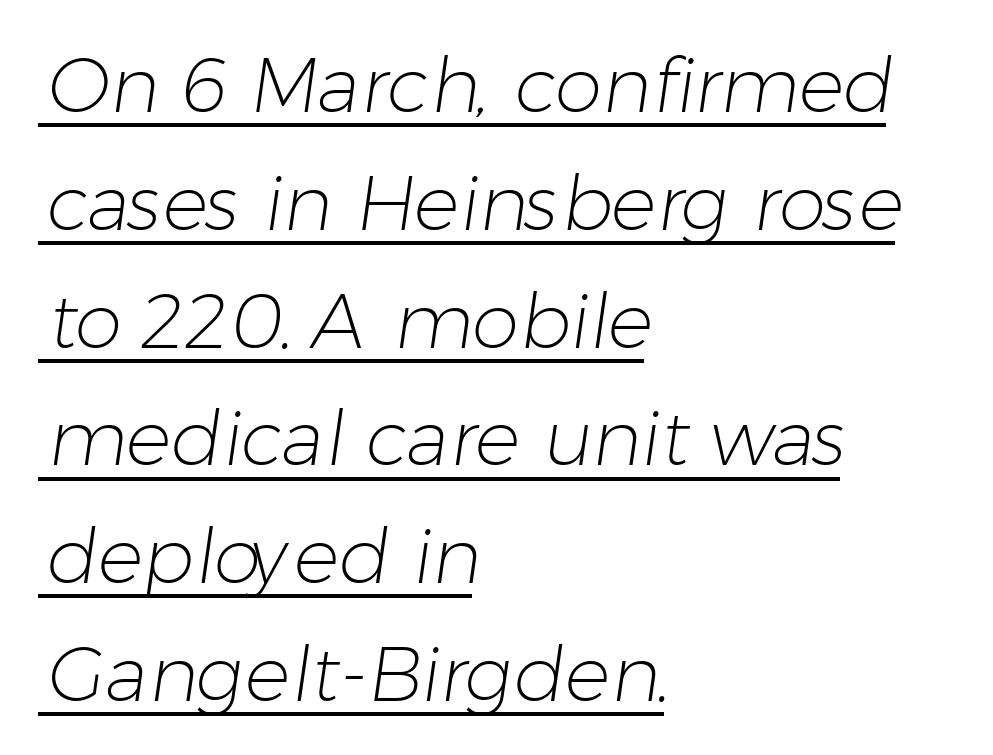
Is the type heavy? It reads as light-to-regular instead. The type family on display is of the sans-serif kind. Left-aligned paragraph, ragged on the right. Decoration check: the copy is underlined.
